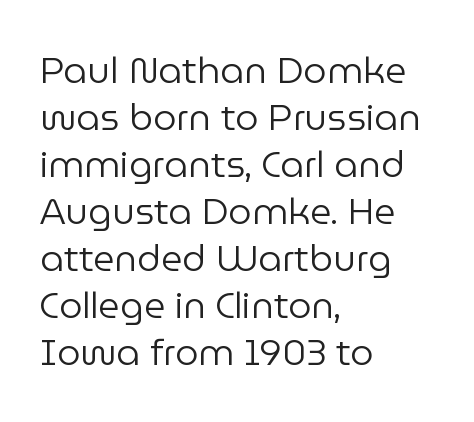
The passage shown is typed in a proportional face where columns would drift. Notice how the stems are strictly vertical — no italics here. The foot of each line stays bare and open. The font is comparable to plain body text, perhaps lighter.
